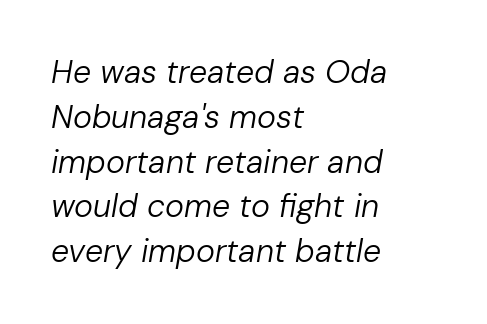
Q: Is the text bold? A: No.
Q: Is the text italic (slanted)? A: Yes, it leans right by about 10 degrees.
Q: Is the text underlined? A: No.
Q: How is the paragraph aligned? A: Left-aligned.
Q: Is the spacing between letters normal or unusually wide? A: Normal.
Q: Is the spacing between lines tight, normal or loose? A: Normal.
Q: Width (condensed, normal, or wide)? A: Normal.
Q: Stroke contrast? A: Low.
Q: x-height? A: Medium.
Q: Monospaced? A: No.
